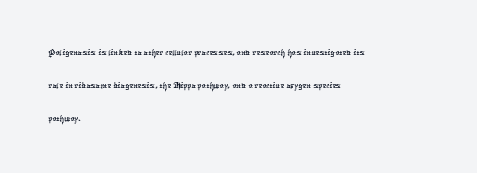
Q: Is the text underlined? A: No.
Q: How is the paragraph aligned? A: Left-aligned.
Q: Is the spacing between letters normal or unusually wide? A: Normal.
Q: Is the spacing between lines tight, normal or loose? A: Normal.
